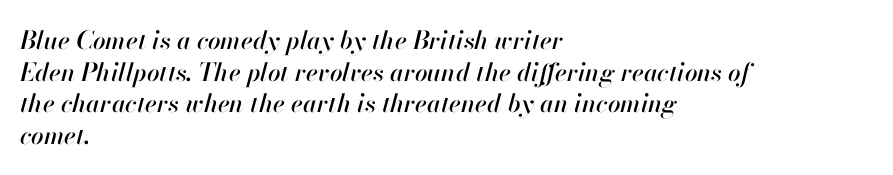
{"italic": "yes", "lean": "right", "slant_degrees": 13, "underline": "no", "align": "left", "line_spacing": "normal", "line_spacing_ratio": 1.27, "letter_spacing": "normal", "letter_spacing_em": 0.0, "glyph_px": 25}
